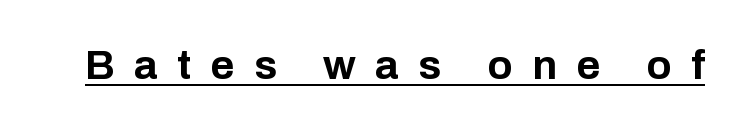
Q: Is the text bold? A: Yes.
Q: Is the text italic (slanted)? A: No, it is upright.
Q: Is the typeface a serif or a sans-serif typeface? A: Sans-serif.
Q: Is the text underlined? A: Yes.
Q: Is the spacing between letters normal or unusually wide? A: Unusually wide.
Q: Width (condensed, normal, or wide)? A: Normal.
Q: Stroke contrast? A: Low.
Q: x-height? A: Medium.
Q: Monospaced? A: No.
